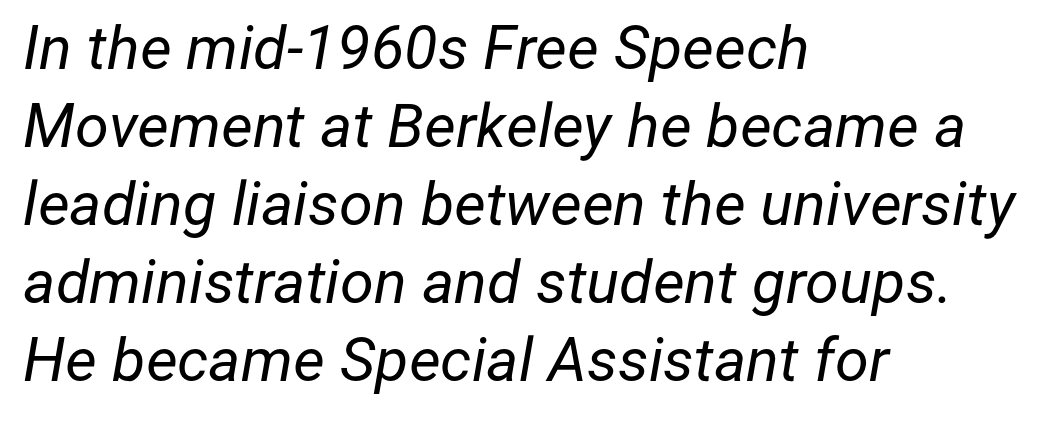
Q: Is the text bold? A: No.
Q: Is the text italic (slanted)? A: Yes, it leans right by about 12 degrees.
Q: Is the text underlined? A: No.
Q: How is the paragraph aligned? A: Left-aligned.
Q: Is the spacing between letters normal or unusually wide? A: Normal.
Q: Is the spacing between lines tight, normal or loose? A: Normal.
Q: Width (condensed, normal, or wide)? A: Normal.
Q: Stroke contrast? A: Low.
Q: x-height? A: Medium.
Q: Monospaced? A: No.
